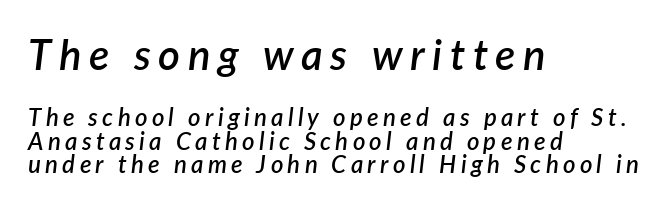
{"italic": "yes", "lean": "right", "slant_degrees": 7, "bold": "semi", "weight": "semibold", "width": "normal", "stroke_contrast": "low", "x_height": "medium", "monospaced": "no", "underline": "no", "align": "left", "line_spacing": "tight", "line_spacing_ratio": 0.97, "larger_block": "first", "size_ratio": 1.75, "glyph_px": 42}
